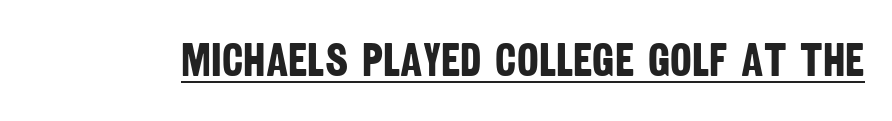
{"serif": "no", "bold": "yes", "weight": "bold", "width": "condensed", "stroke_contrast": "low", "x_height": "large", "monospaced": "no", "underline": "yes", "letter_spacing": "normal", "letter_spacing_em": 0.0, "glyph_px": 46}
